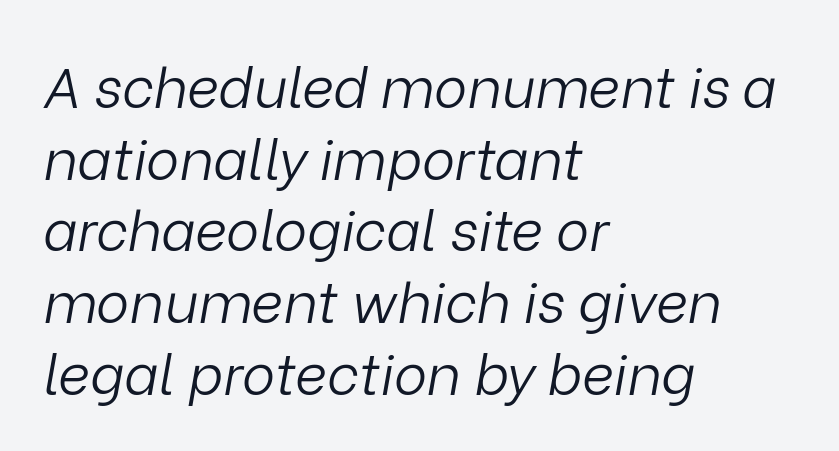
The image shows 56 px light type, italic (leaning right); set left-aligned, normal line spacing (1.28x), normal letter spacing, not underlined; low stroke contrast and a medium x-height.
